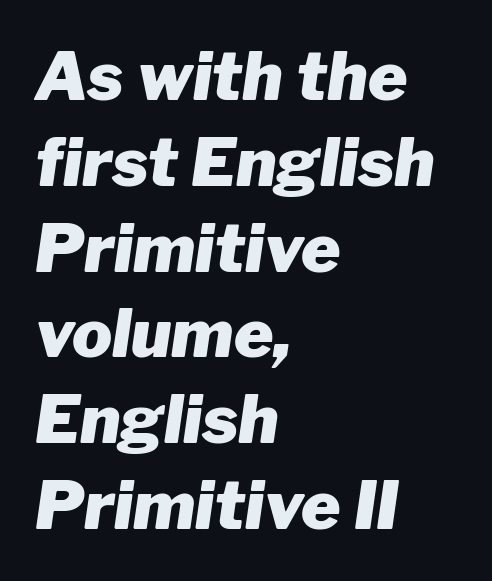
Q: Is the text bold? A: Yes.
Q: Is the text italic (slanted)? A: Yes, it leans right by about 8 degrees.
Q: Is the text underlined? A: No.
Q: How is the paragraph aligned? A: Left-aligned.
Q: Is the spacing between letters normal or unusually wide? A: Normal.
Q: Is the spacing between lines tight, normal or loose? A: Normal.
Q: Width (condensed, normal, or wide)? A: Normal.
Q: Stroke contrast? A: Low.
Q: x-height? A: Medium.
Q: Monospaced? A: No.
